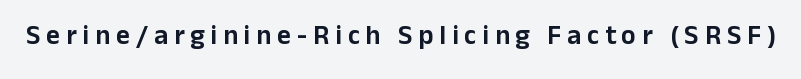
How are the letters spaced? Widely, with obvious added tracking. Decoration check: the copy has no underline. Is there any slant? The stems are plumb.
